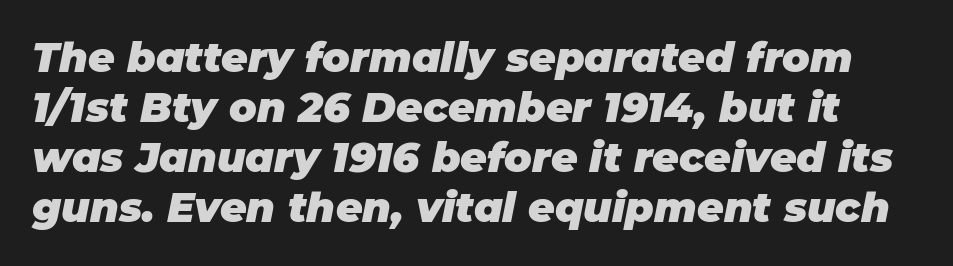
Caption: standard tracking, unaltered. Each letter keeps its own natural width here, so spacing adapts to shape. The words here are not underlined. Posture: slanted.
